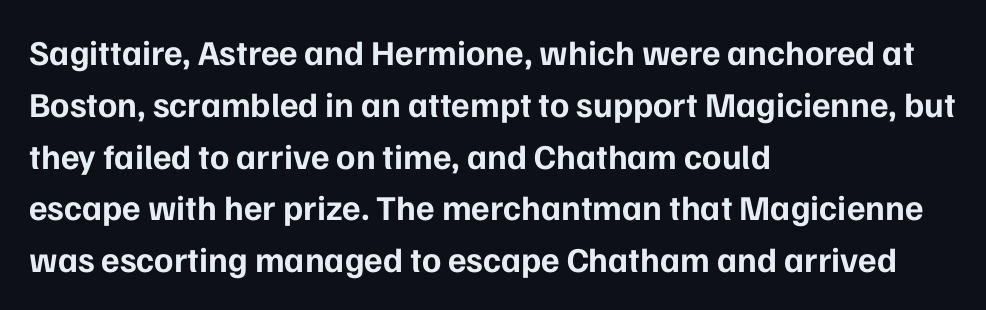
{"serif": "no", "italic": "no", "bold": "yes", "weight": "bold", "width": "normal", "stroke_contrast": "low", "x_height": "medium", "monospaced": "no", "underline": "no", "align": "left", "line_spacing": "normal", "line_spacing_ratio": 1.48, "letter_spacing": "normal", "letter_spacing_em": 0.0, "glyph_px": 35}
